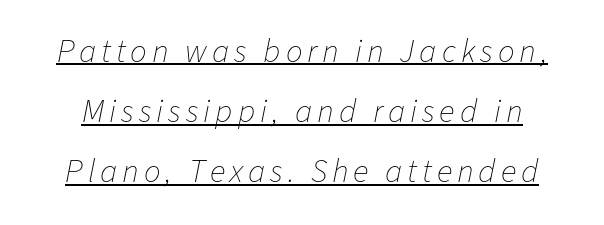
The image shows 33 px thin type, italic (leaning right); set line spacing 1.82x, underlined; low stroke contrast and a medium x-height.
